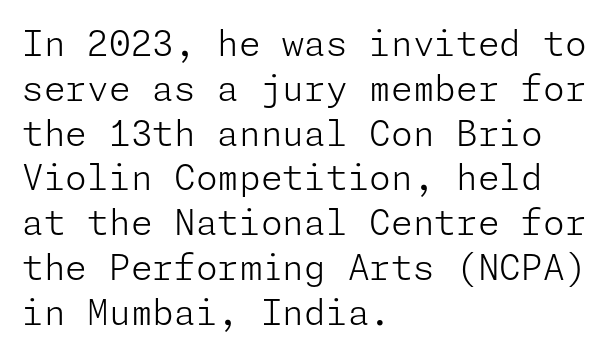
The image shows 35 px light sans-serif type, upright; set left-aligned, normal line spacing (1.28x), normal letter spacing, not underlined; low stroke contrast and a medium x-height.
